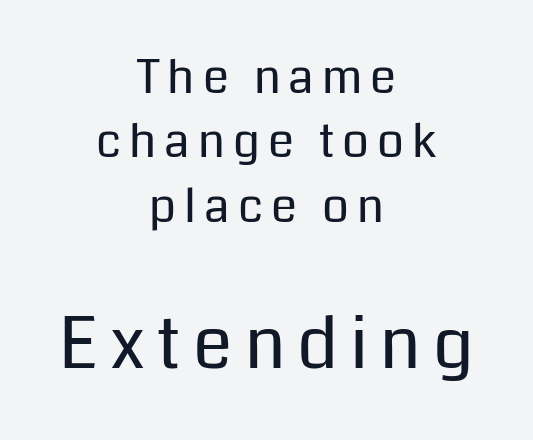
The image shows 71 px regular-weight sans-serif type, upright; set centered, normal line spacing (1.37x), not underlined; the second (bottom) block is 1.51x larger; low stroke contrast and a medium x-height.
